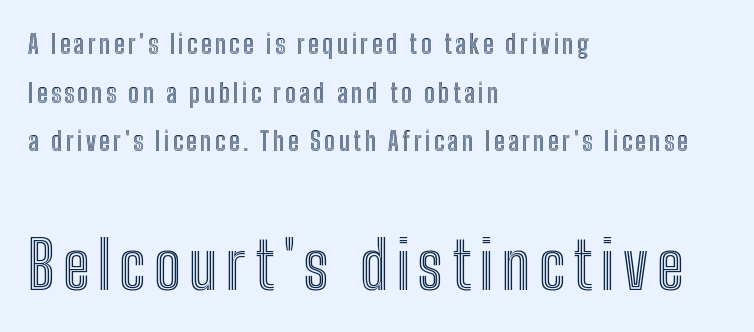
The specimen omits any rule beneath the text block's lines. Line beginnings align vertically; line endings do not. The typography opts for an upright posture over an oblique one. Does the bottom block carry the larger type? Yes, it does.
